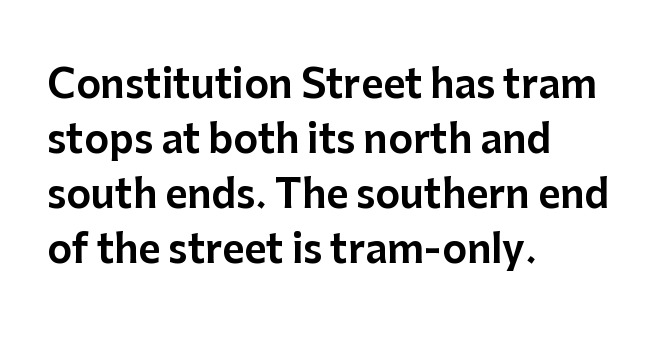
The image shows 38 px sans-serif type, upright; set left-aligned, normal line spacing (1.45x), normal letter spacing, not underlined; low stroke contrast and a medium x-height.
